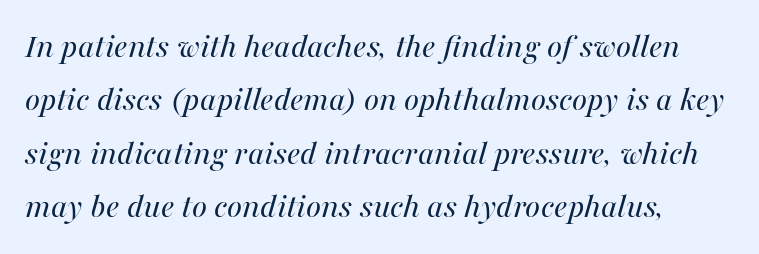
{"italic": "yes", "lean": "right", "slant_degrees": 16, "bold": "no", "weight": "regular", "width": "normal", "stroke_contrast": "medium", "x_height": "medium", "monospaced": "no", "underline": "no", "line_spacing": "normal", "line_spacing_ratio": 1.48, "letter_spacing": "normal", "letter_spacing_em": 0.0, "glyph_px": 36}
